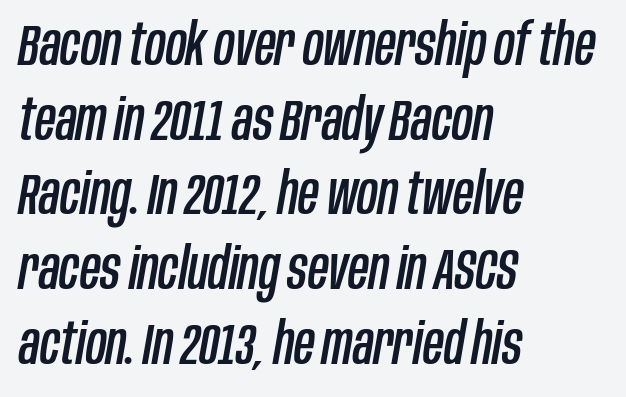
{"italic": "yes", "lean": "right", "slant_degrees": 10, "width": "condensed", "stroke_contrast": "low", "x_height": "large", "monospaced": "no", "underline": "no", "align": "left", "line_spacing": "normal", "line_spacing_ratio": 1.31, "letter_spacing": "normal", "letter_spacing_em": 0.0, "glyph_px": 57}
